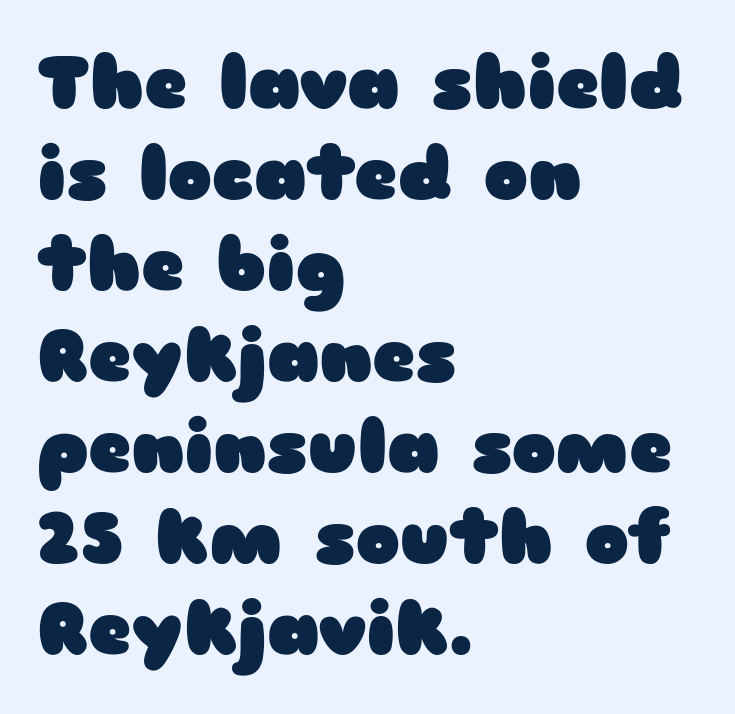
Q: Is the text bold? A: Yes.
Q: Is the text italic (slanted)? A: No, it is upright.
Q: Is the typeface a serif or a sans-serif typeface? A: Sans-serif.
Q: Is the text underlined? A: No.
Q: How is the paragraph aligned? A: Left-aligned.
Q: Is the spacing between letters normal or unusually wide? A: Normal.
Q: Width (condensed, normal, or wide)? A: Wide.
Q: Stroke contrast? A: Low.
Q: x-height? A: Medium.
Q: Monospaced? A: No.
